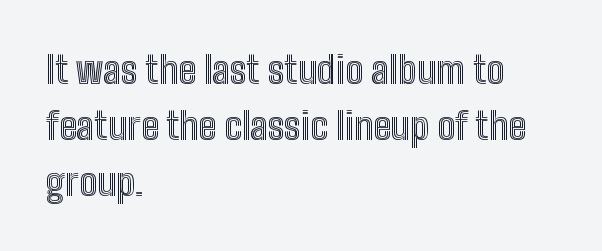
The image shows 38 px condensed type, upright; set left-aligned, normal line spacing (1.47x), normal letter spacing, not underlined; a medium x-height.
